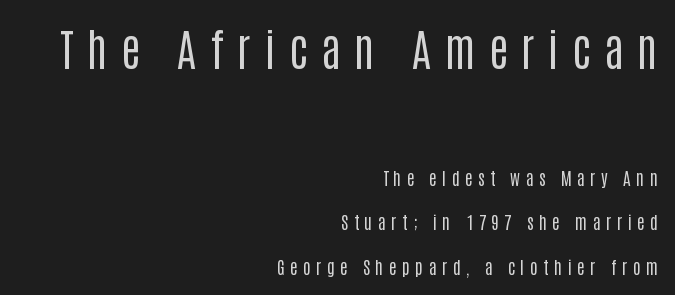
The image shows 45 px regular-weight, condensed sans-serif type, upright; set right-aligned, loose line spacing (2.48x), unusually wide letter spacing (+0.3 em), not underlined; the first (top) block is 2.5x larger; low stroke contrast and a large x-height.
